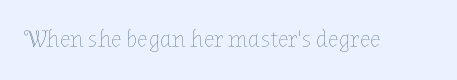
Q: Is the text bold? A: No.
Q: Is the text italic (slanted)? A: No, it is upright.
Q: Is the text underlined? A: No.
Q: Is the spacing between letters normal or unusually wide? A: Normal.
